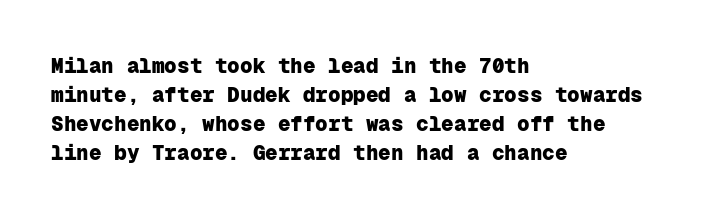
{"italic": "no", "bold": "yes", "underline": "no", "align": "left", "line_spacing": "normal", "line_spacing_ratio": 1.38, "letter_spacing": "normal", "letter_spacing_em": 0.0, "glyph_px": 21}
